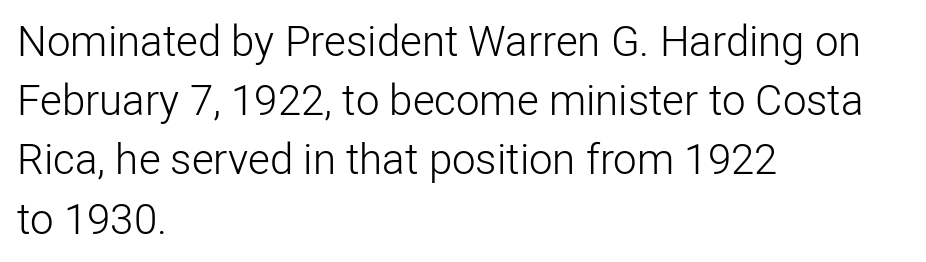
{"serif": "no", "italic": "no", "bold": "no", "weight": "light", "width": "normal", "stroke_contrast": "low", "x_height": "medium", "monospaced": "no", "underline": "no", "align": "left", "line_spacing": "normal", "line_spacing_ratio": 1.41, "letter_spacing": "normal", "letter_spacing_em": 0.0, "glyph_px": 42}
